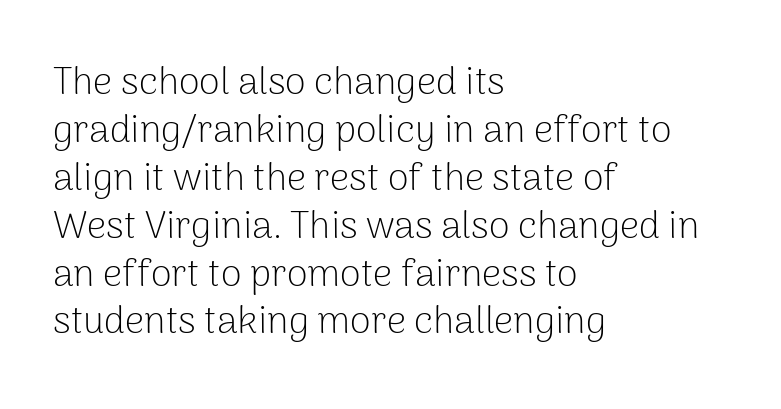
{"serif": "no", "italic": "no", "bold": "no", "weight": "light", "width": "normal", "stroke_contrast": "low", "x_height": "medium", "monospaced": "no", "underline": "no", "align": "left", "line_spacing": "normal", "line_spacing_ratio": 1.26, "letter_spacing": "normal", "letter_spacing_em": 0.0, "glyph_px": 38}
